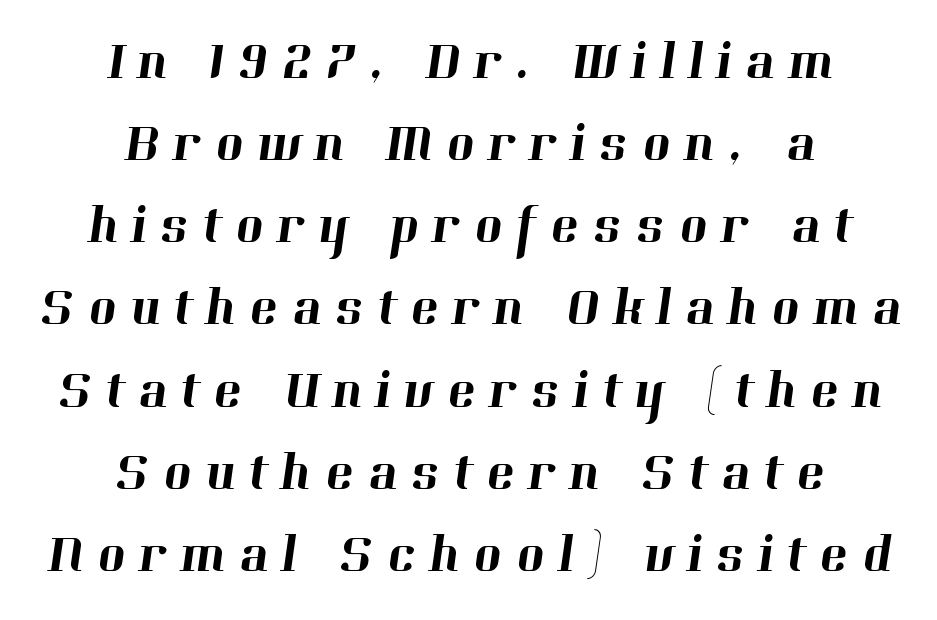
{"serif": "yes", "width": "normal", "stroke_contrast": "high", "x_height": "medium", "monospaced": "no", "underline": "no", "align": "center", "line_spacing": "normal", "line_spacing_ratio": 1.55, "letter_spacing": "wide", "letter_spacing_em": 0.26, "glyph_px": 53}
